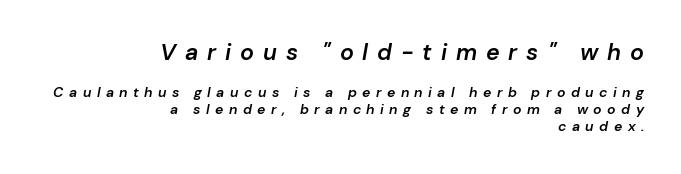
The image shows 23 px text type, italic (leaning right); set right-aligned, line spacing 1.21x, unusually wide letter spacing (+0.39 em), not underlined; the first (top) block is 1.64x larger.
